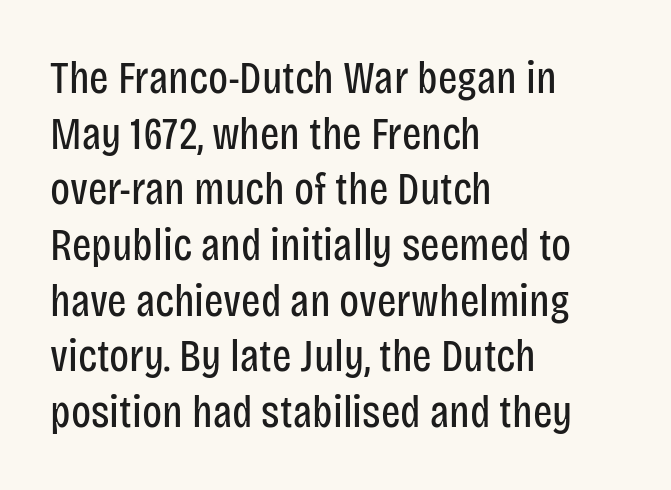
The image shows 46 px regular-weight, condensed sans-serif type, upright; set left-aligned, line spacing 1.21x, normal letter spacing, not underlined; low stroke contrast and a large x-height.
